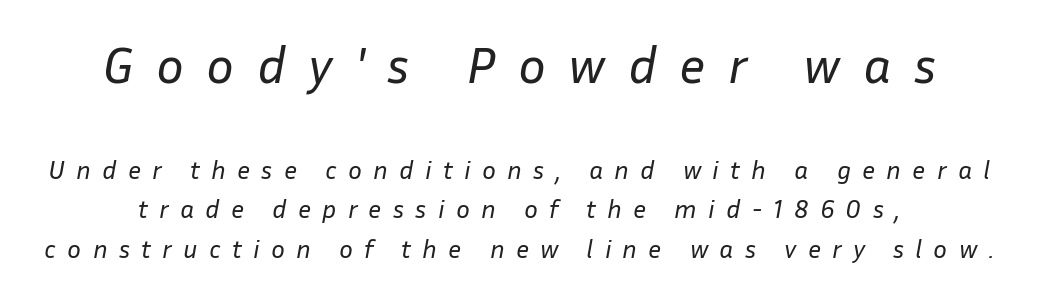
Each row of text sits above clean, open space. Which margin do the lines hug? Neither — every line sits in the middle. Summary of vertical rhythm: regular, with standard interline spacing. Weight: not bold — regular or lighter.
